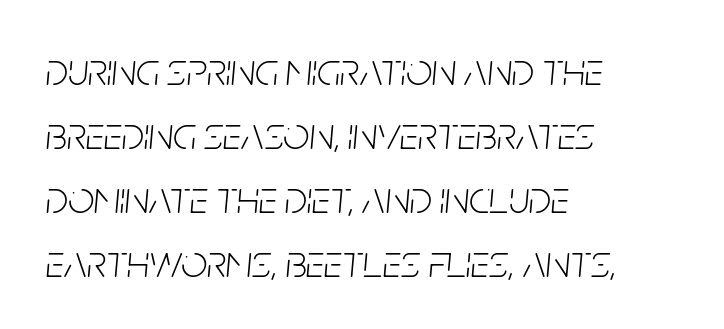
Q: Is the text bold? A: No.
Q: Is the text italic (slanted)? A: Yes, it leans right by about 5 degrees.
Q: Is the text underlined? A: No.
Q: How is the paragraph aligned? A: Left-aligned.
Q: Is the spacing between letters normal or unusually wide? A: Normal.
Q: Is the spacing between lines tight, normal or loose? A: Normal.
Q: Width (condensed, normal, or wide)? A: Condensed.
Q: Stroke contrast? A: Low.
Q: x-height? A: Large.
Q: Monospaced? A: No.
